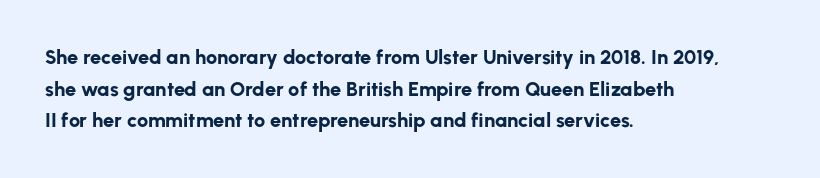
The image shows 20 px bold type, upright; set left-aligned, normal line spacing (1.58x), normal letter spacing, not underlined.
